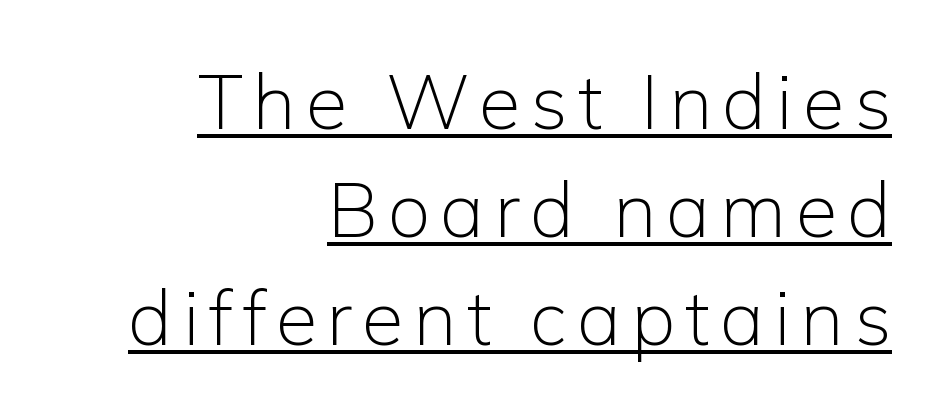
Is there any slant? The stems are plumb. The letters advance in unequal steps, a hallmark of proportional type. The glyphs are accompanied by a horizontal stroke just below them. Line spacing here is normal. Stroke terminals: plain, sans-serif. No letter is thick-stroked: the sample isn't bold.
